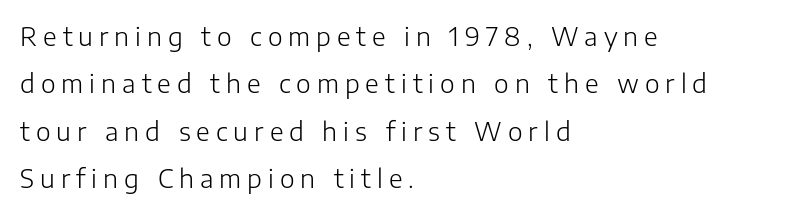
Letter spacing: wide. Short and long lines alike share a common starting point at left. When letters stand straight like this, we call the style roman or upright. No chunkiness to these letters — they're not bold.
